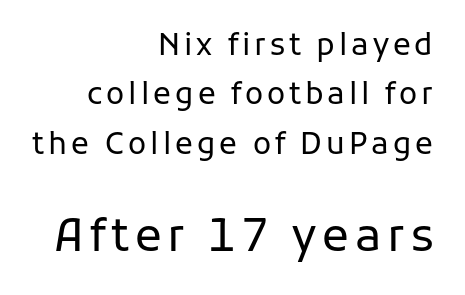
The image shows 45 px regular-weight sans-serif type, upright; set right-aligned, normal line spacing (1.65x), not underlined; the second (bottom) block is 1.5x larger; low stroke contrast and a medium x-height.
